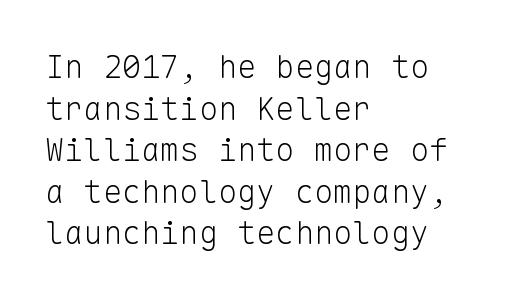
{"serif": "no", "italic": "no", "bold": "no", "weight": "light", "width": "normal", "stroke_contrast": "low", "x_height": "medium", "monospaced": "yes", "underline": "no", "align": "left", "line_spacing": "normal", "line_spacing_ratio": 1.3, "letter_spacing": "normal", "letter_spacing_em": 0.0, "glyph_px": 32}
